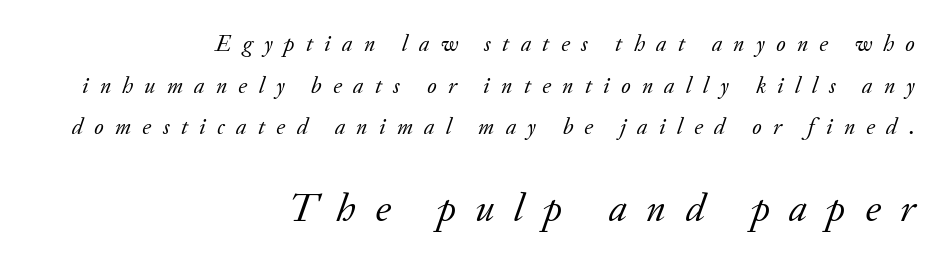
The image shows 40 px regular-weight serif type, italic (leaning right); set right-aligned, line spacing 1.81x, unusually wide letter spacing (+0.49 em), not underlined; the second (bottom) block is 1.74x larger; low stroke contrast and a small x-height.
